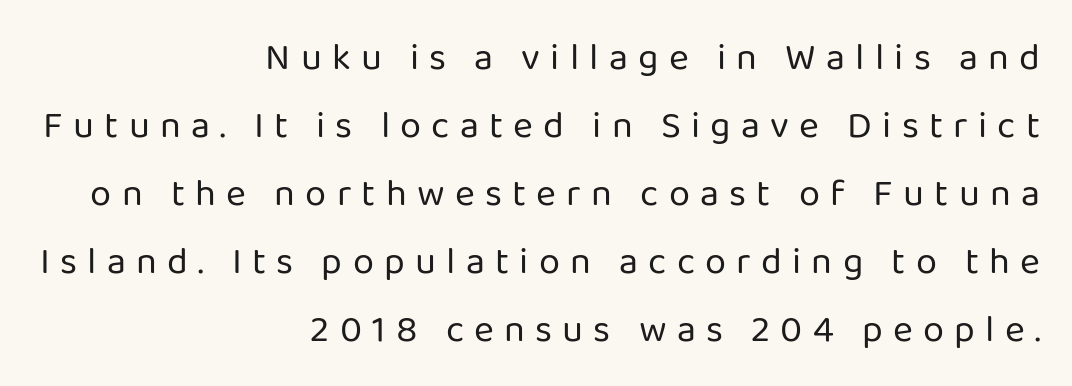
The image shows 38 px regular-weight sans-serif type, upright; set right-aligned, line spacing 1.79x, unusually wide letter spacing (+0.27 em), not underlined; low stroke contrast and a medium x-height.
